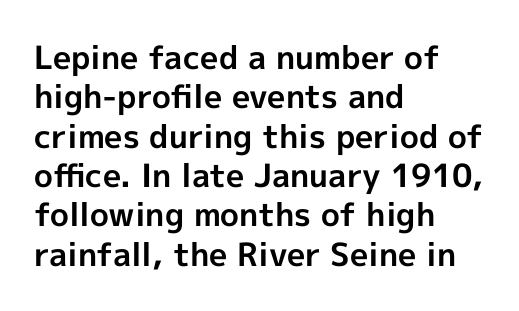
Words float on clear page, feet unadorned. Glyph-to-glyph distance matches everyday printed text. These lines stack with their left ends in a neat column. Upright lettering throughout.
